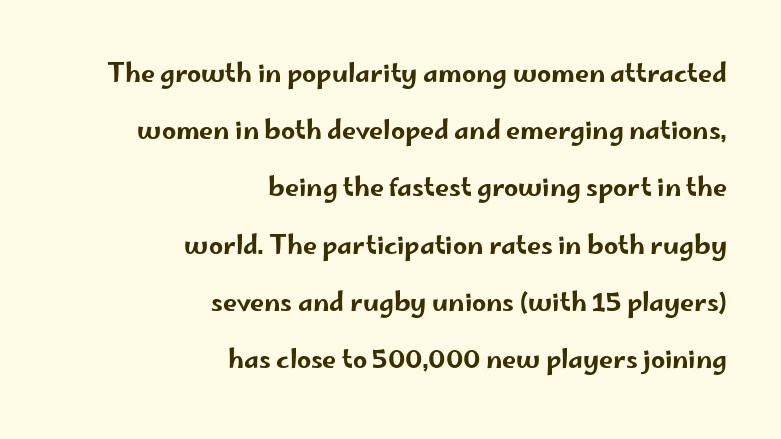
The image shows 25 px text type, upright; set right-aligned, loose line spacing (2.29x), normal letter spacing, not underlined.
